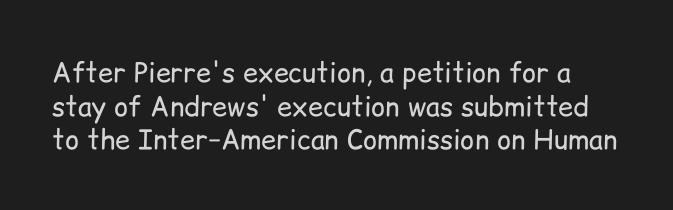
The image shows 27 px text type, upright; set normal line spacing (1.25x), normal letter spacing, not underlined.
